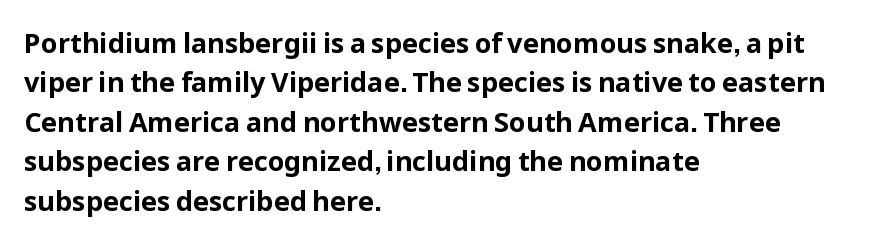
The image shows 27 px bold type, upright; set left-aligned, normal line spacing (1.46x), normal letter spacing, not underlined.
